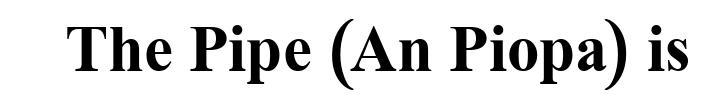
Q: Is the text bold? A: Yes.
Q: Is the text italic (slanted)? A: No, it is upright.
Q: Is the typeface a serif or a sans-serif typeface? A: Serif.
Q: Is the text underlined? A: No.
Q: Is the spacing between letters normal or unusually wide? A: Normal.
Q: Width (condensed, normal, or wide)? A: Normal.
Q: Stroke contrast? A: Medium.
Q: x-height? A: Medium.
Q: Monospaced? A: No.
